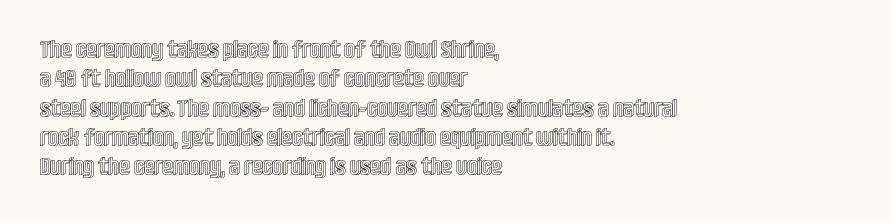
The image shows 24 px text type, upright; set left-aligned, line spacing 1.22x, normal letter spacing, not underlined.
